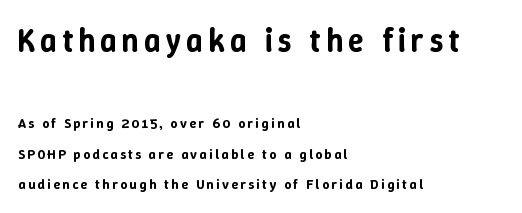
These lines stack with their left ends in a neat column. Does the leading feel generous? Absolutely, it's lavish. Characters remain perfectly vertical along every line. This sample has the flowing, uneven cadence of proportional lettering.
